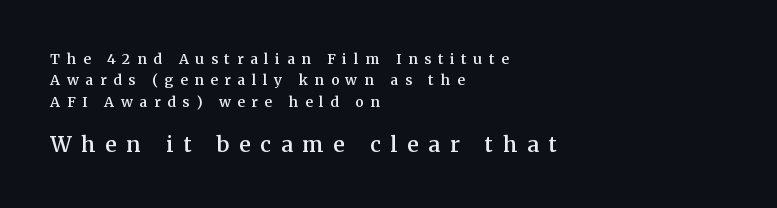
The image shows 21 px text type, upright; set left-aligned, normal line spacing (1.52x), unusually wide letter spacing (+0.48 em), not underlined; the second (bottom) block is 1.5x larger.
